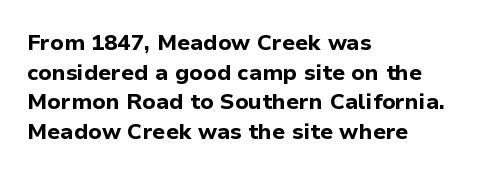
{"italic": "no", "bold": "yes", "underline": "no", "align": "left", "line_spacing": "normal", "line_spacing_ratio": 1.35, "letter_spacing": "normal", "letter_spacing_em": 0.0, "glyph_px": 22}
